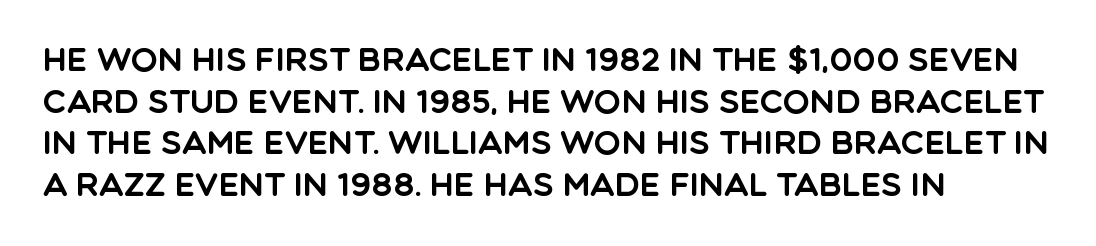
{"serif": "no", "italic": "no", "width": "normal", "x_height": "large", "monospaced": "no", "underline": "no", "align": "left", "line_spacing": "normal", "line_spacing_ratio": 1.3, "letter_spacing": "normal", "letter_spacing_em": 0.0, "glyph_px": 32}
